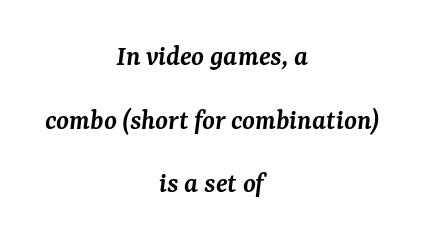
Whoever set this chose breathing room over compactness in the vertical rhythm. Default kerning and tracking; the words read as compact shapes. Teacher's note: observe the equal gaps on both sides — that is centered alignment. The glyphs look as if they've been sheared to an angle. Clear beneath every line of the passage. What weight is shown? A semibold, between regular and bold.
